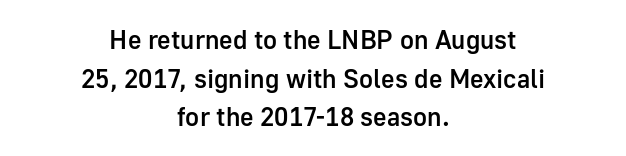
Q: Is the text bold? A: Semi-bold.
Q: Is the text italic (slanted)? A: No, it is upright.
Q: Is the text underlined? A: No.
Q: How is the paragraph aligned? A: Centered.
Q: Is the spacing between letters normal or unusually wide? A: Normal.
Q: Is the spacing between lines tight, normal or loose? A: Normal.
